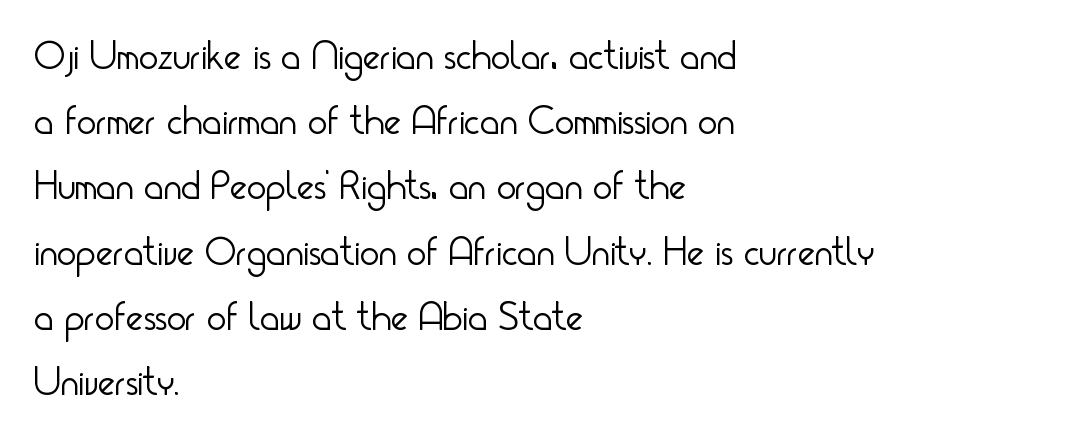
The image shows 41 px light, condensed sans-serif type, upright; set left-aligned, normal line spacing (1.59x), normal letter spacing, not underlined; low stroke contrast and a small x-height.
